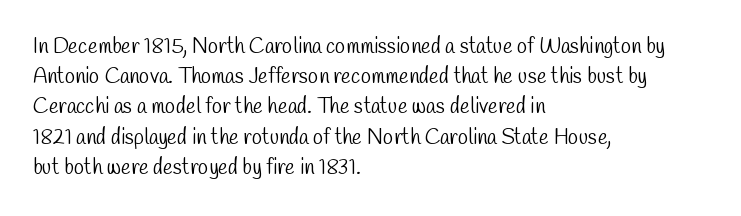
{"bold": "no", "underline": "no", "align": "left", "line_spacing": "normal", "line_spacing_ratio": 1.44, "letter_spacing": "normal", "letter_spacing_em": 0.0, "glyph_px": 21}
